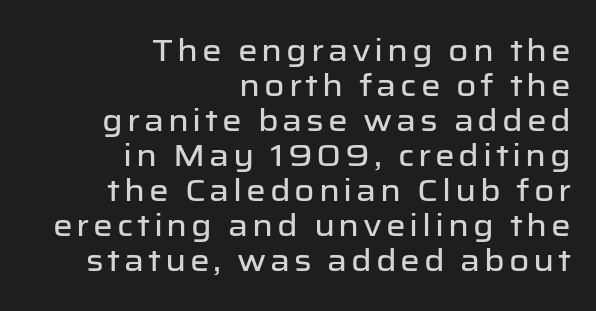
Q: Is the text italic (slanted)? A: No, it is upright.
Q: Is the typeface a serif or a sans-serif typeface? A: Sans-serif.
Q: Is the text underlined? A: No.
Q: How is the paragraph aligned? A: Right-aligned.
Q: Is the spacing between lines tight, normal or loose? A: Tight.
Q: Width (condensed, normal, or wide)? A: Normal.
Q: Stroke contrast? A: Low.
Q: x-height? A: Medium.
Q: Monospaced? A: No.
